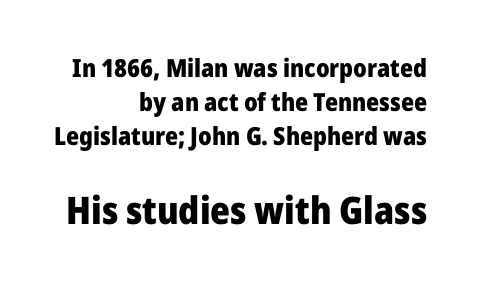
Q: Is the text bold? A: Yes.
Q: Is the text italic (slanted)? A: No, it is upright.
Q: Is the typeface a serif or a sans-serif typeface? A: Sans-serif.
Q: Is the text underlined? A: No.
Q: How is the paragraph aligned? A: Right-aligned.
Q: Is the spacing between letters normal or unusually wide? A: Normal.
Q: Is the spacing between lines tight, normal or loose? A: Normal.
Q: Which block of text is set in a larger size, the first (top) or the second (bottom)? A: The second (bottom) one.
Q: Width (condensed, normal, or wide)? A: Normal.
Q: Stroke contrast? A: Low.
Q: x-height? A: Medium.
Q: Monospaced? A: No.
